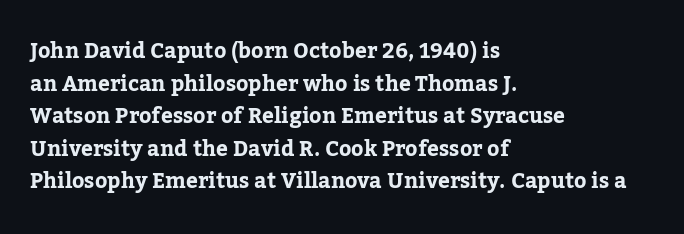
Q: Is the text italic (slanted)? A: No, it is upright.
Q: Is the text underlined? A: No.
Q: How is the paragraph aligned? A: Left-aligned.
Q: Is the spacing between letters normal or unusually wide? A: Normal.
Q: Is the spacing between lines tight, normal or loose? A: Normal.
